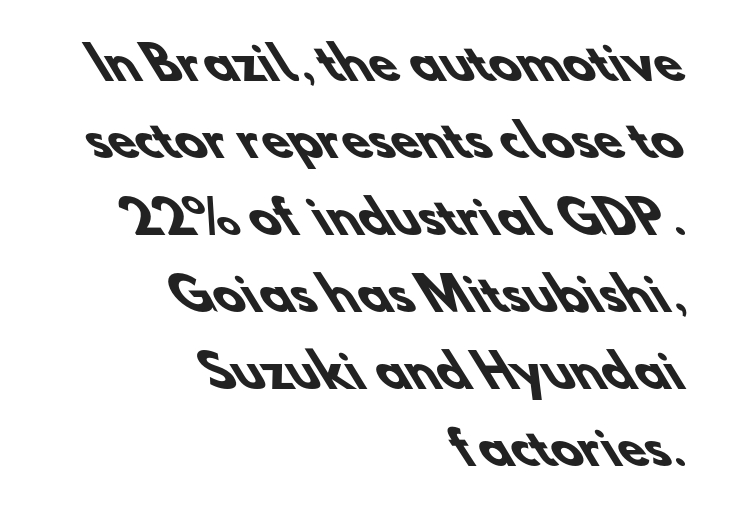
The image shows 45 px heavy sans-serif type; set right-aligned, line spacing 1.71x, normal letter spacing, not underlined; low stroke contrast and a small x-height.
